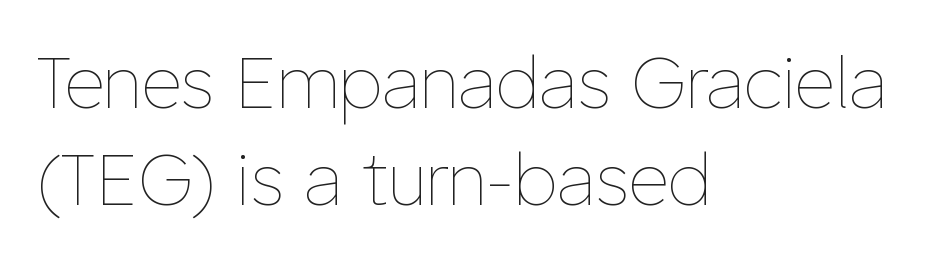
{"italic": "no", "bold": "no", "weight": "thin", "width": "normal", "stroke_contrast": "low", "x_height": "medium", "monospaced": "no", "underline": "no", "align": "left", "line_spacing": "normal", "line_spacing_ratio": 1.36, "letter_spacing": "normal", "letter_spacing_em": 0.0, "glyph_px": 71}
